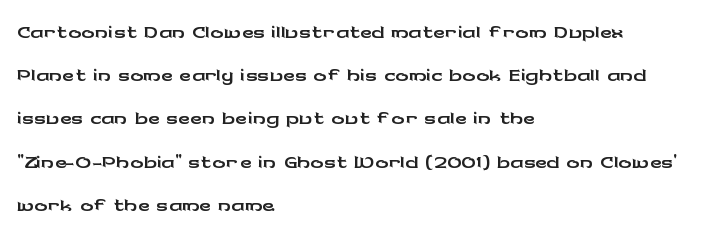
The image shows 33 px wide sans-serif type, upright; set left-aligned, normal line spacing (1.31x), normal letter spacing, not underlined; low stroke contrast and a medium x-height.
